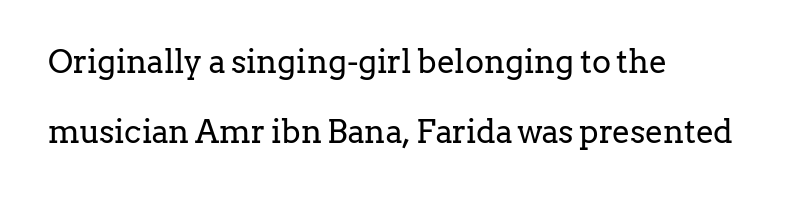
{"serif": "yes", "italic": "no", "bold": "no", "weight": "regular", "width": "normal", "stroke_contrast": "low", "x_height": "medium", "monospaced": "no", "underline": "no", "align": "left", "line_spacing": "loose", "line_spacing_ratio": 2.18, "letter_spacing": "normal", "letter_spacing_em": 0.0, "glyph_px": 32}
